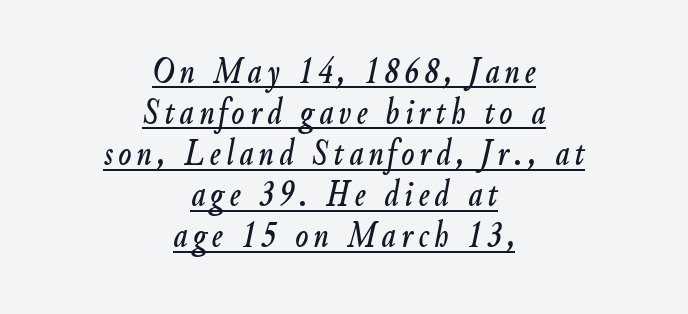
Baseline-to-baseline distance is barely more than the letter height. A centered setting, common on invitations and titles, is used for this passage. In terms of posture, this sample is oblique. You could not count columns in this text — the font is proportionally spaced.
